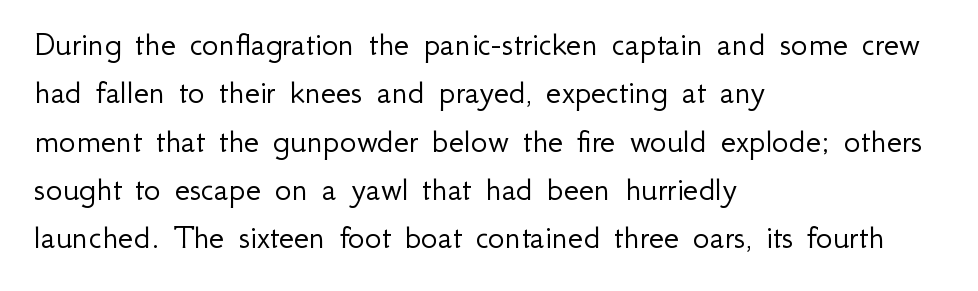
The image shows 35 px light sans-serif type, upright; set left-aligned, normal line spacing (1.38x), normal letter spacing, not underlined; low stroke contrast and a small x-height.
